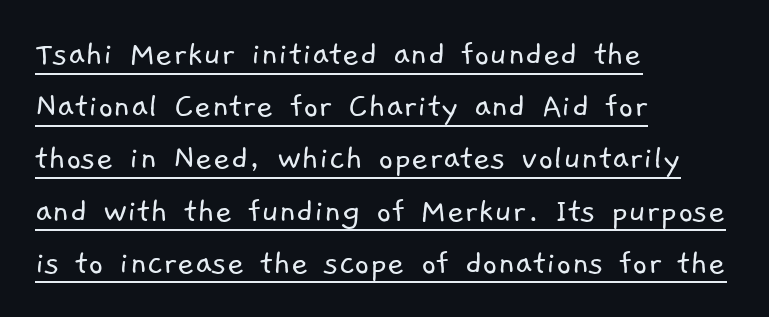
The image shows 37 px light sans-serif type; set left-aligned, normal line spacing (1.41x), normal letter spacing, underlined; low stroke contrast and a medium x-height.
